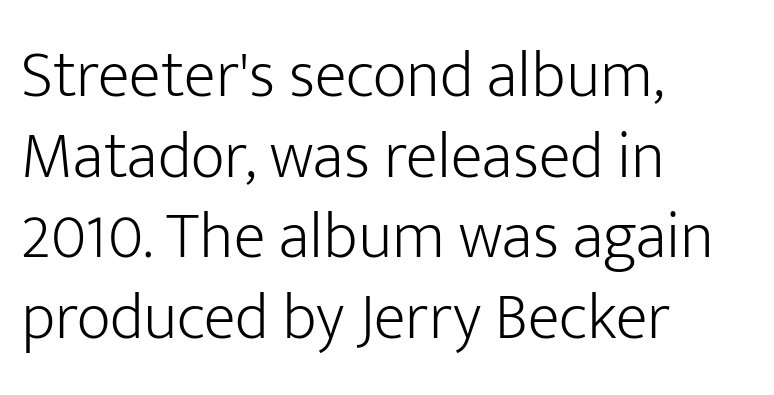
{"serif": "no", "italic": "no", "bold": "no", "weight": "light", "width": "normal", "stroke_contrast": "low", "x_height": "medium", "monospaced": "no", "underline": "no", "align": "left", "line_spacing_ratio": 1.22, "letter_spacing": "normal", "letter_spacing_em": 0.0, "glyph_px": 66}
